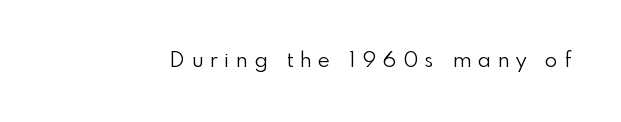
Stem width sits at or under what a default text font uses. The letterforms stand isolated, each surrounded by extra space. Characters remain perfectly vertical along every line. Type without underlining.
